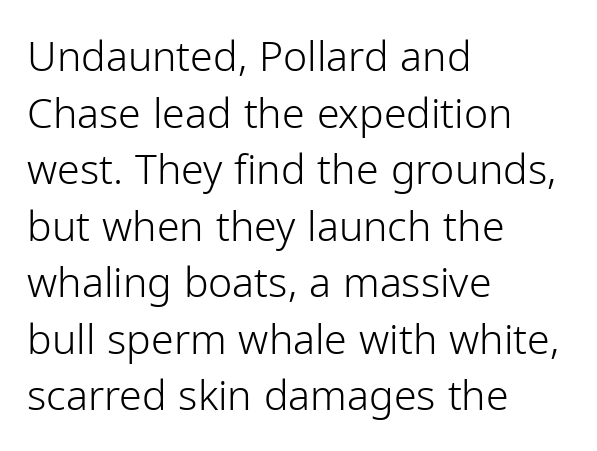
The image shows 41 px light sans-serif type, upright; set left-aligned, normal line spacing (1.38x), normal letter spacing, not underlined; low stroke contrast and a medium x-height.
